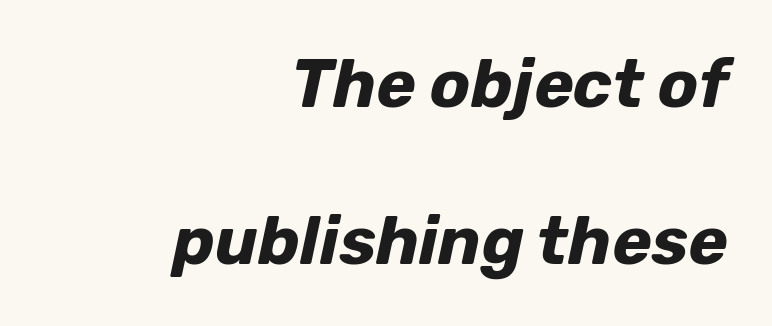
Q: Is the text bold? A: Yes.
Q: Is the text italic (slanted)? A: Yes, it leans right by about 12 degrees.
Q: Is the text underlined? A: No.
Q: How is the paragraph aligned? A: Right-aligned.
Q: Is the spacing between letters normal or unusually wide? A: Normal.
Q: Is the spacing between lines tight, normal or loose? A: Loose.
Q: Width (condensed, normal, or wide)? A: Normal.
Q: Stroke contrast? A: Low.
Q: x-height? A: Medium.
Q: Monospaced? A: No.
